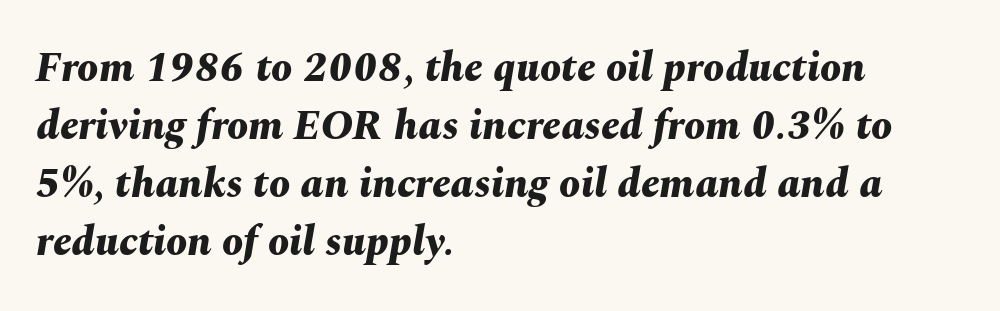
Each letter keeps its own natural width here, so spacing adapts to shape. Compared with an ordinary text face, these strokes are far heavier — a full bold. Lines of text with bare space underneath. There's an unmistakable incline to the writing here. The face used here is rendered with its standard letterfit. A normal amount of white space separates one row of letters from the next.
